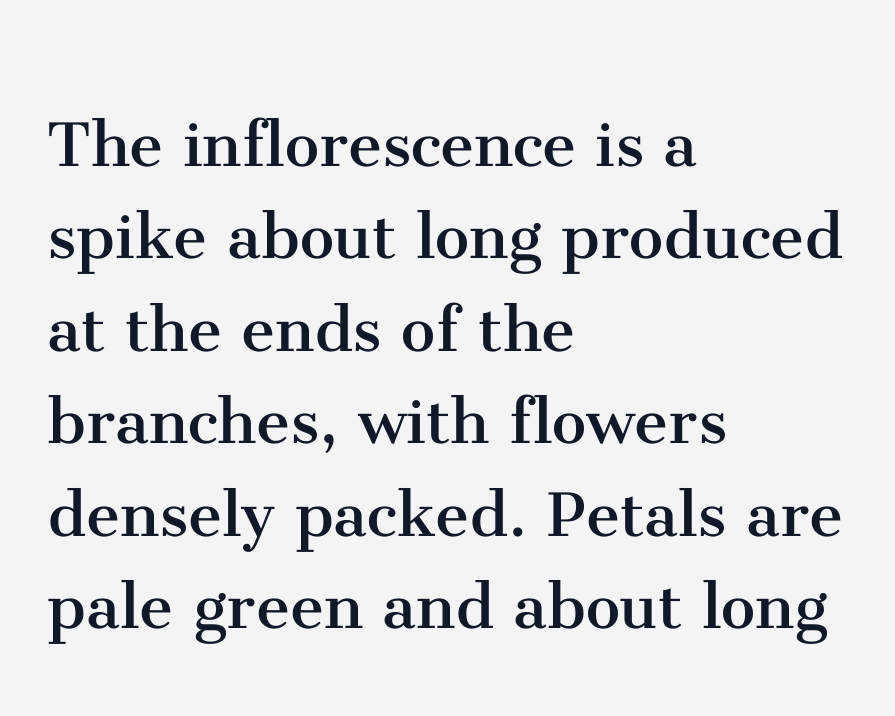
The image shows 77 px regular-weight serif type, upright; set left-aligned, line spacing 1.2x, normal letter spacing, not underlined; medium stroke contrast and a medium x-height.
